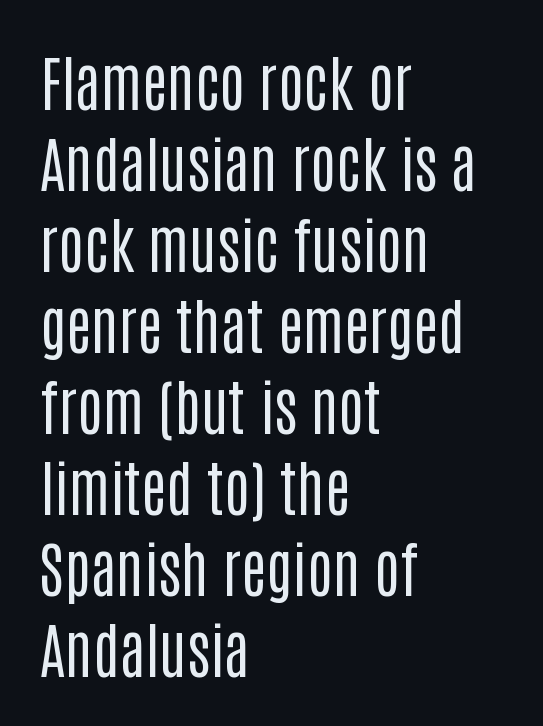
The image shows 60 px regular-weight, condensed sans-serif type, upright; set left-aligned, normal line spacing (1.35x), normal letter spacing, not underlined; low stroke contrast and a large x-height.
